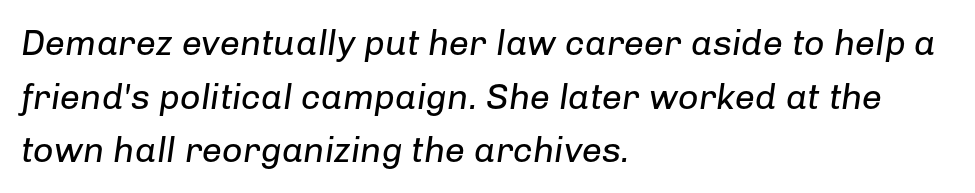
The image shows 36 px regular-weight type, italic (leaning right); set left-aligned, normal line spacing (1.49x), normal letter spacing, not underlined; low stroke contrast and a medium x-height.
